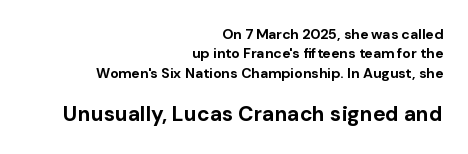
Q: Is the text bold? A: Yes.
Q: Is the text italic (slanted)? A: No, it is upright.
Q: Is the text underlined? A: No.
Q: How is the paragraph aligned? A: Right-aligned.
Q: Is the spacing between letters normal or unusually wide? A: Normal.
Q: Is the spacing between lines tight, normal or loose? A: Normal.
Q: Which block of text is set in a larger size, the first (top) or the second (bottom)? A: The second (bottom) one.
